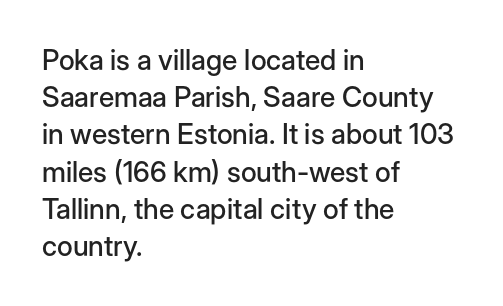
Q: Is the text italic (slanted)? A: No, it is upright.
Q: Is the typeface a serif or a sans-serif typeface? A: Sans-serif.
Q: Is the text underlined? A: No.
Q: How is the paragraph aligned? A: Left-aligned.
Q: Is the spacing between letters normal or unusually wide? A: Normal.
Q: Is the spacing between lines tight, normal or loose? A: Normal.
Q: Width (condensed, normal, or wide)? A: Normal.
Q: Stroke contrast? A: Low.
Q: x-height? A: Medium.
Q: Monospaced? A: No.
